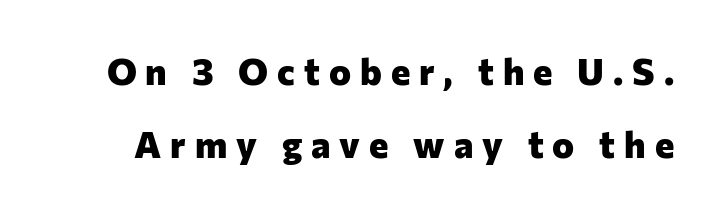
Q: Is the text bold? A: Yes.
Q: Is the text italic (slanted)? A: No, it is upright.
Q: Is the typeface a serif or a sans-serif typeface? A: Sans-serif.
Q: Is the text underlined? A: No.
Q: Is the spacing between letters normal or unusually wide? A: Unusually wide.
Q: Is the spacing between lines tight, normal or loose? A: Loose.
Q: Width (condensed, normal, or wide)? A: Normal.
Q: Stroke contrast? A: Low.
Q: x-height? A: Medium.
Q: Monospaced? A: No.
